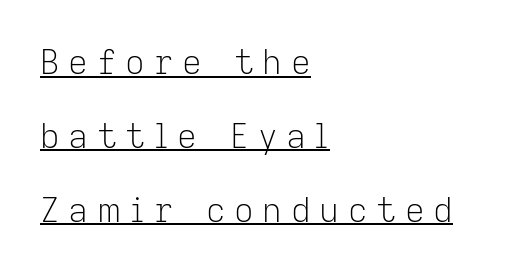
The image shows 34 px light sans-serif type, upright; set left-aligned, loose line spacing (2.17x), unusually wide letter spacing (+0.26 em), underlined; low stroke contrast and a medium x-height.
